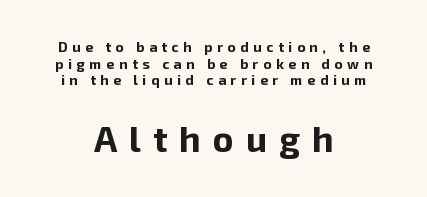
Q: Is the text bold? A: Yes.
Q: Is the text italic (slanted)? A: No, it is upright.
Q: Is the typeface a serif or a sans-serif typeface? A: Sans-serif.
Q: Is the text underlined? A: No.
Q: How is the paragraph aligned? A: Centered.
Q: Is the spacing between letters normal or unusually wide? A: Unusually wide.
Q: Which block of text is set in a larger size, the first (top) or the second (bottom)? A: The second (bottom) one.
Q: Width (condensed, normal, or wide)? A: Normal.
Q: Stroke contrast? A: Low.
Q: x-height? A: Medium.
Q: Monospaced? A: No.
